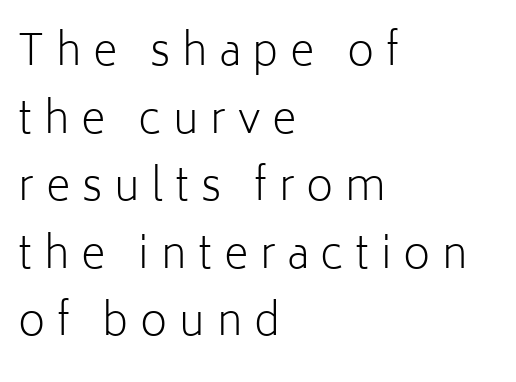
The image shows 42 px light sans-serif type, upright; set left-aligned, normal line spacing (1.61x), unusually wide letter spacing (+0.28 em), not underlined; low stroke contrast and a medium x-height.
